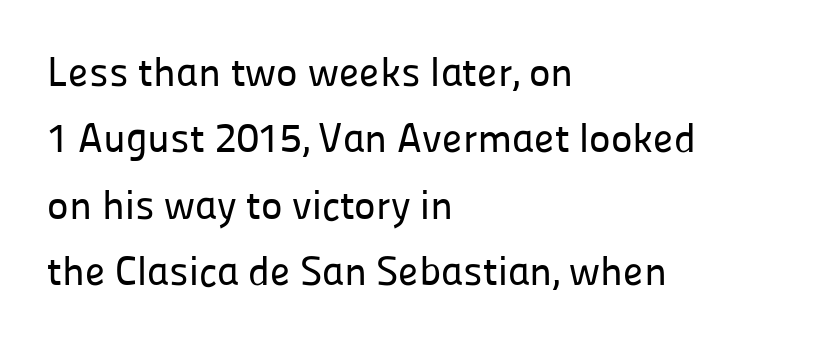
You could not count columns in this text — the font is proportionally spaced. Caption: standard tracking, unaltered. Is the block centered? No — it sits flush against the left margin. Ordinary non-slanted type is in use.
